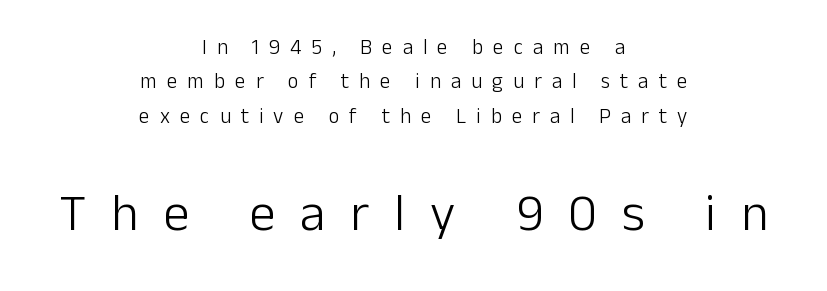
Q: Is the text bold? A: No.
Q: Is the text italic (slanted)? A: No, it is upright.
Q: Is the typeface a serif or a sans-serif typeface? A: Sans-serif.
Q: Is the text underlined? A: No.
Q: How is the paragraph aligned? A: Centered.
Q: Is the spacing between letters normal or unusually wide? A: Unusually wide.
Q: Is the spacing between lines tight, normal or loose? A: Normal.
Q: Which block of text is set in a larger size, the first (top) or the second (bottom)? A: The second (bottom) one.
Q: Width (condensed, normal, or wide)? A: Normal.
Q: Stroke contrast? A: Low.
Q: x-height? A: Medium.
Q: Monospaced? A: No.
